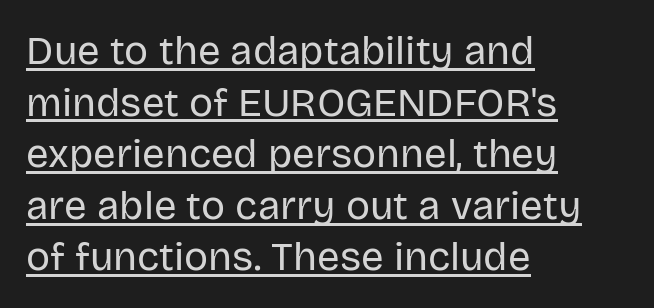
Q: Is the text bold? A: No.
Q: Is the text italic (slanted)? A: No, it is upright.
Q: Is the typeface a serif or a sans-serif typeface? A: Sans-serif.
Q: Is the text underlined? A: Yes.
Q: How is the paragraph aligned? A: Left-aligned.
Q: Is the spacing between letters normal or unusually wide? A: Normal.
Q: Is the spacing between lines tight, normal or loose? A: Normal.
Q: Width (condensed, normal, or wide)? A: Normal.
Q: Stroke contrast? A: Low.
Q: x-height? A: Large.
Q: Monospaced? A: No.
